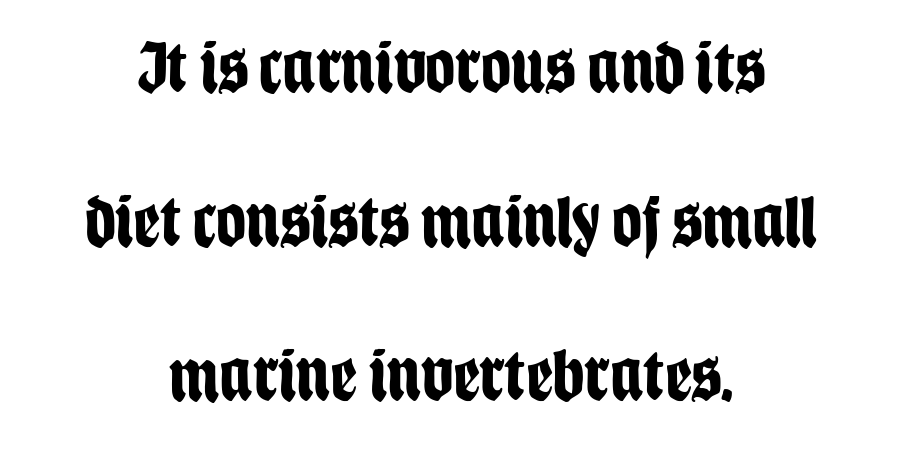
{"serif": "no", "italic": "no", "bold": "yes", "weight": "bold", "width": "condensed", "stroke_contrast": "low", "x_height": "large", "monospaced": "no", "underline": "no", "align": "center", "line_spacing": "loose", "line_spacing_ratio": 2.08, "letter_spacing": "normal", "letter_spacing_em": 0.0, "glyph_px": 74}
